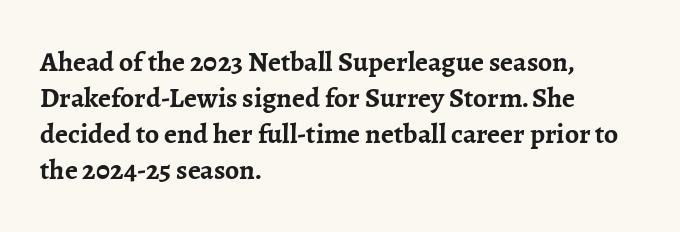
The image shows 28 px semibold serif type, upright; set left-aligned, normal line spacing (1.28x), normal letter spacing, not underlined; low stroke contrast and a medium x-height.
